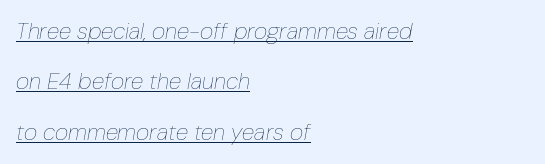
Q: Is the text bold? A: No.
Q: Is the text italic (slanted)? A: Yes, it leans right by about 10 degrees.
Q: Is the text underlined? A: Yes.
Q: How is the paragraph aligned? A: Left-aligned.
Q: Is the spacing between letters normal or unusually wide? A: Normal.
Q: Is the spacing between lines tight, normal or loose? A: Loose.
